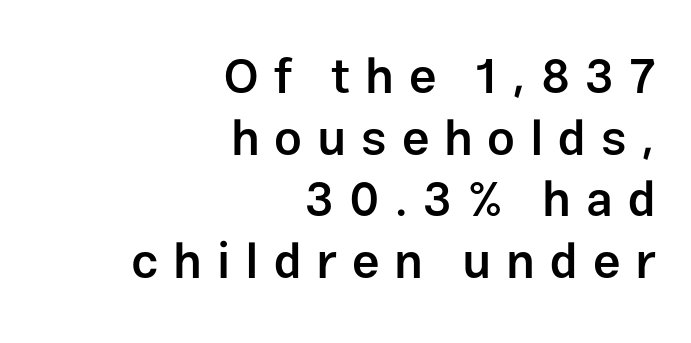
The image shows 49 px semibold sans-serif type, upright; set right-aligned, normal line spacing (1.26x), unusually wide letter spacing (+0.3 em), not underlined; low stroke contrast and a medium x-height.
